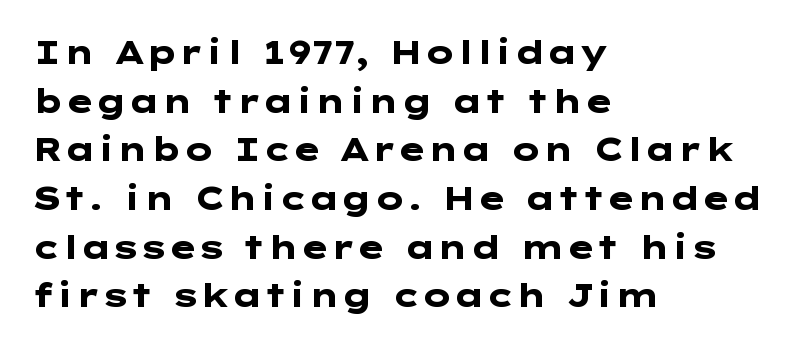
Q: Is the text bold? A: Yes.
Q: Is the text italic (slanted)? A: No, it is upright.
Q: Is the typeface a serif or a sans-serif typeface? A: Sans-serif.
Q: Is the text underlined? A: No.
Q: How is the paragraph aligned? A: Left-aligned.
Q: Is the spacing between letters normal or unusually wide? A: Normal.
Q: Is the spacing between lines tight, normal or loose? A: Normal.
Q: Width (condensed, normal, or wide)? A: Wide.
Q: Stroke contrast? A: Low.
Q: x-height? A: Medium.
